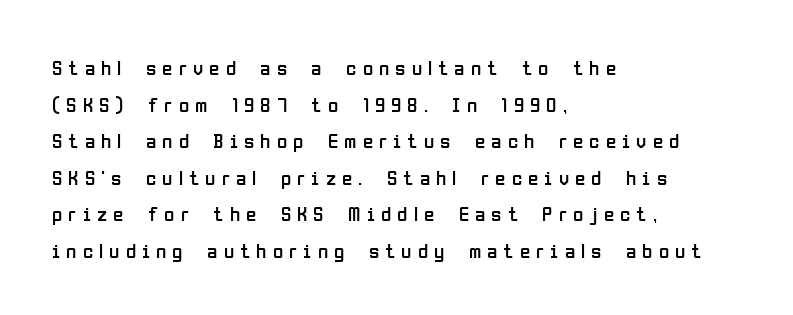
{"italic": "no", "bold": "no", "underline": "no", "align": "left", "line_spacing_ratio": 1.74, "letter_spacing": "wide", "letter_spacing_em": 0.29, "glyph_px": 21}
